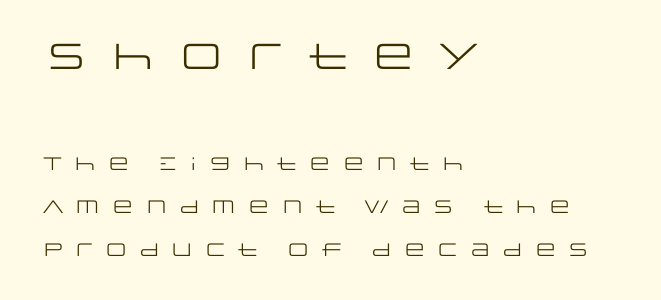
{"serif": "no", "italic": "no", "bold": "no", "weight": "regular", "width": "wide", "stroke_contrast": "low", "x_height": "large", "monospaced": "no", "underline": "no", "align": "left", "line_spacing": "loose", "line_spacing_ratio": 2.39, "letter_spacing": "wide", "letter_spacing_em": 0.34, "larger_block": "first", "size_ratio": 2.0, "glyph_px": 36}
